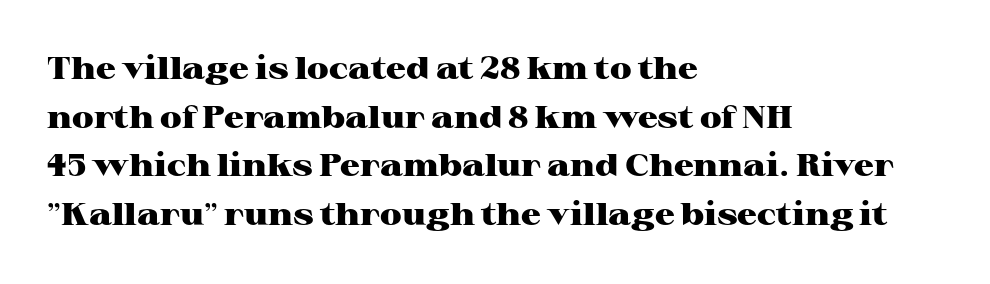
The image shows 31 px heavy, wide serif type, upright; set left-aligned, normal line spacing (1.57x), normal letter spacing, not underlined; high stroke contrast and a medium x-height.
